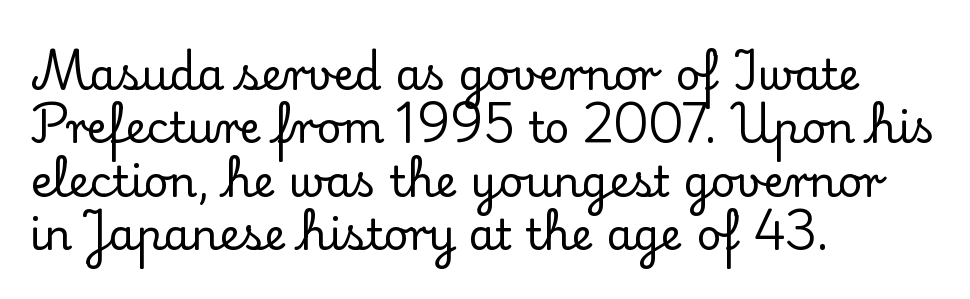
The image shows 43 px serif type, upright; set left-aligned, line spacing 1.24x, normal letter spacing, not underlined; low stroke contrast and a small x-height.
